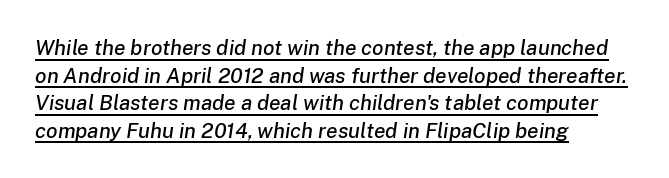
A typographer would call this underscored text. Compared with typical body copy, the letter spacing here is the same. These lines were composed using italics. Casual observation: everything's shoved over to the left.
